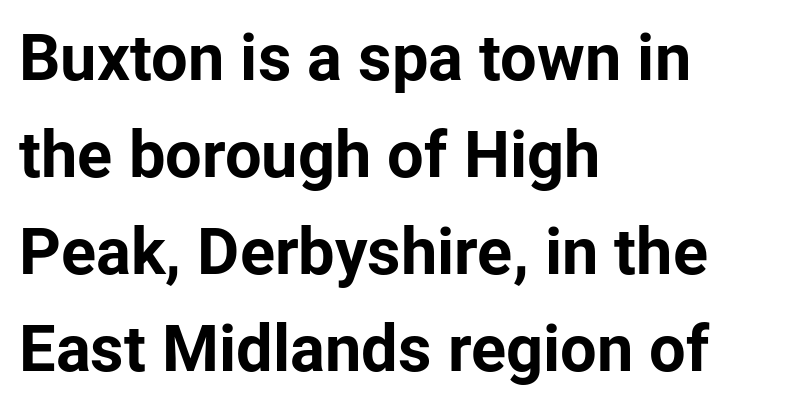
Check where the strokes stop: nothing finishes them off — pure sans. These lines are rendered in a variable-pitch font. Honestly, the letter spacing is just normal — you wouldn't notice it. The typesetter chose a ragged-right arrangement here. If you drew a line through each stem, it would be perfectly vertical. Nobody drew a line under any word here.
